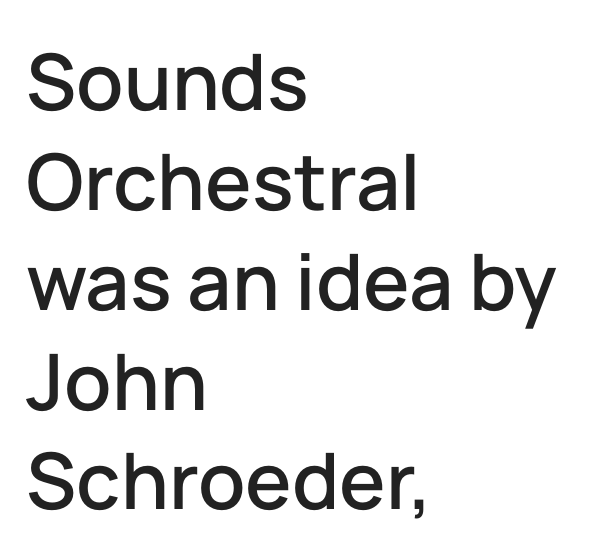
{"serif": "no", "italic": "no", "width": "normal", "stroke_contrast": "low", "x_height": "medium", "monospaced": "no", "underline": "no", "align": "left", "line_spacing": "normal", "line_spacing_ratio": 1.28, "letter_spacing": "normal", "letter_spacing_em": 0.0, "glyph_px": 78}
